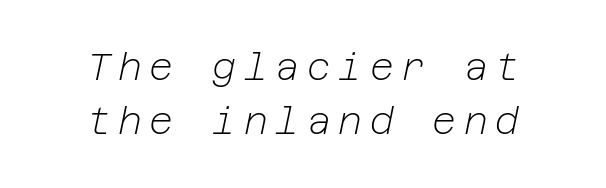
The image shows 37 px light type, italic (leaning right); set centered, normal line spacing (1.45x), unusually wide letter spacing (+0.2 em), not underlined; low stroke contrast and a medium x-height.
